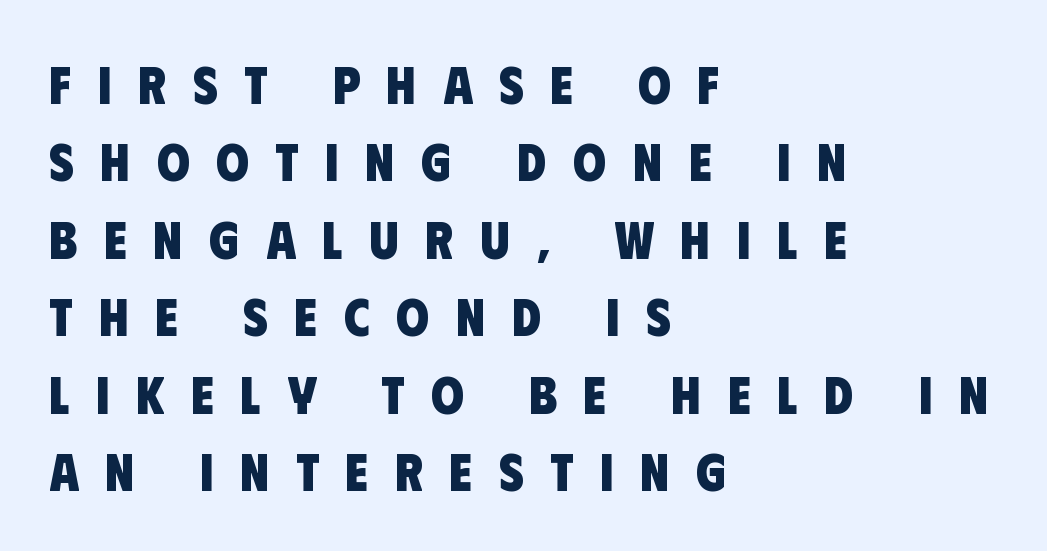
Q: Is the text bold? A: Yes.
Q: Is the typeface a serif or a sans-serif typeface? A: Sans-serif.
Q: Is the text underlined? A: No.
Q: How is the paragraph aligned? A: Left-aligned.
Q: Is the spacing between letters normal or unusually wide? A: Unusually wide.
Q: Is the spacing between lines tight, normal or loose? A: Normal.
Q: Width (condensed, normal, or wide)? A: Condensed.
Q: Stroke contrast? A: Low.
Q: x-height? A: Large.
Q: Monospaced? A: No.
